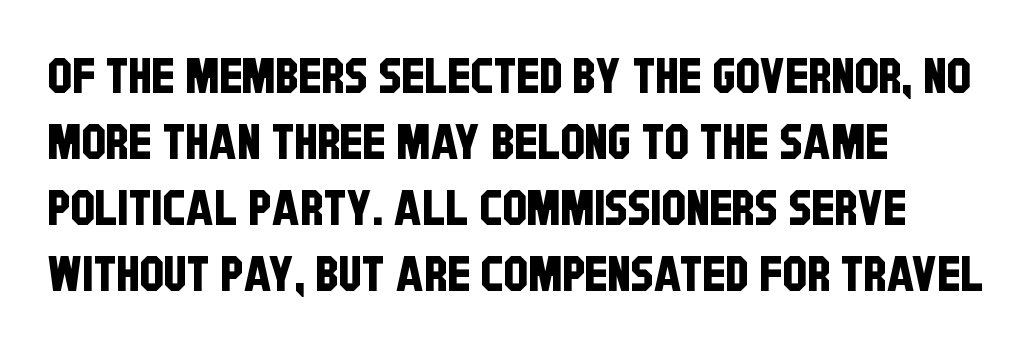
The image shows 49 px condensed sans-serif type; set left-aligned, normal line spacing (1.35x), normal letter spacing, not underlined; low stroke contrast and a large x-height.
